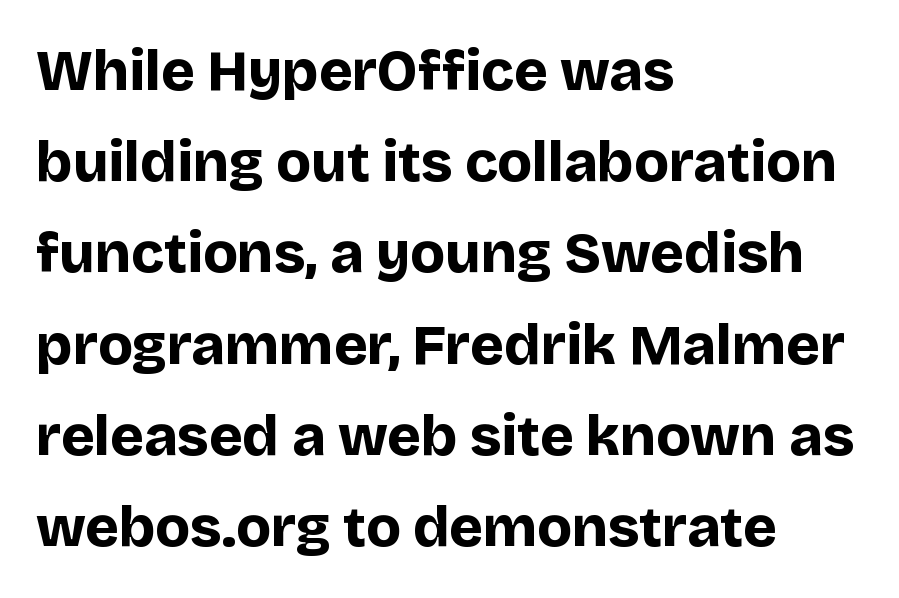
Descenders are the only things crossing below the line. Every letter is thick-stroked: bold, no question. Proportional: the letters do not fall into vertical columns. If you drew a ruler down the left edge, every line would touch it. These lines are composed in type without serifs.
